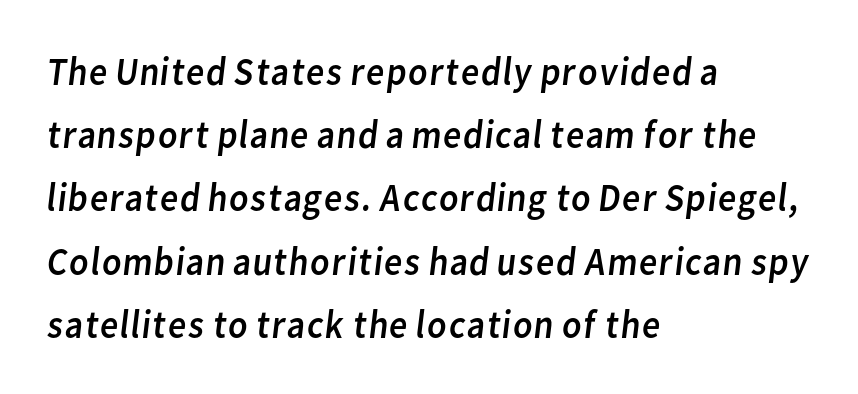
Q: Is the text bold? A: No.
Q: Is the typeface a serif or a sans-serif typeface? A: Sans-serif.
Q: Is the text underlined? A: No.
Q: How is the paragraph aligned? A: Left-aligned.
Q: Is the spacing between letters normal or unusually wide? A: Normal.
Q: Is the spacing between lines tight, normal or loose? A: Normal.
Q: Width (condensed, normal, or wide)? A: Normal.
Q: Stroke contrast? A: Low.
Q: x-height? A: Medium.
Q: Monospaced? A: No.
